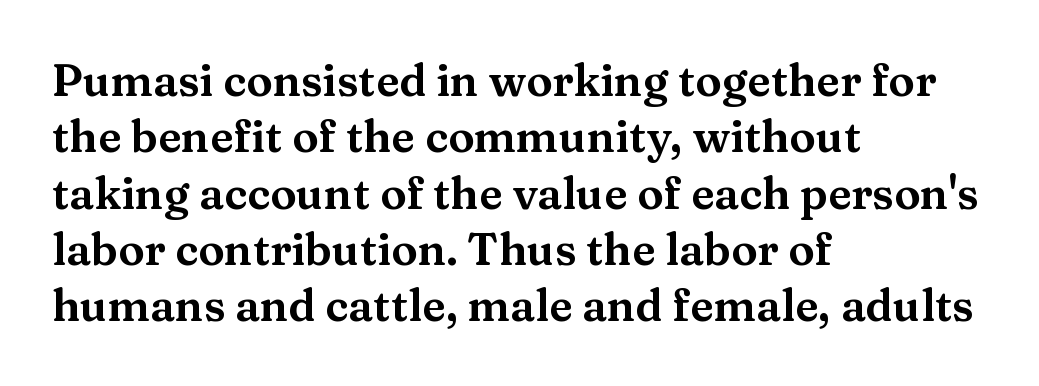
The image shows 44 px wide serif type, upright; set left-aligned, normal line spacing (1.28x), normal letter spacing, not underlined; medium stroke contrast and a medium x-height.
